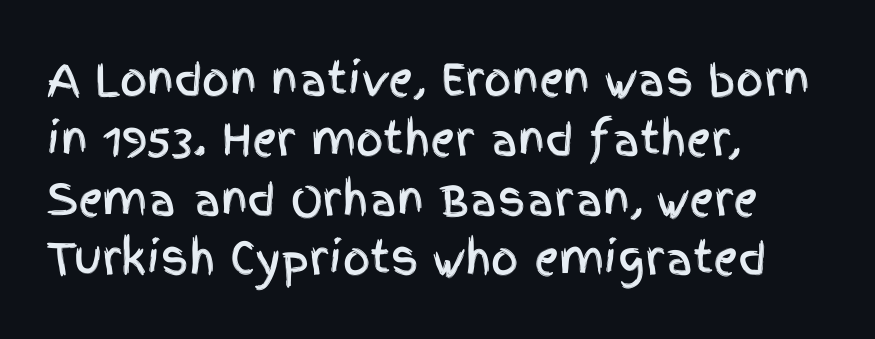
Q: Is the text italic (slanted)? A: No, it is upright.
Q: Is the typeface a serif or a sans-serif typeface? A: Sans-serif.
Q: Is the text underlined? A: No.
Q: How is the paragraph aligned? A: Left-aligned.
Q: Is the spacing between letters normal or unusually wide? A: Normal.
Q: Is the spacing between lines tight, normal or loose? A: Normal.
Q: Width (condensed, normal, or wide)? A: Condensed.
Q: x-height? A: Large.
Q: Monospaced? A: No.
